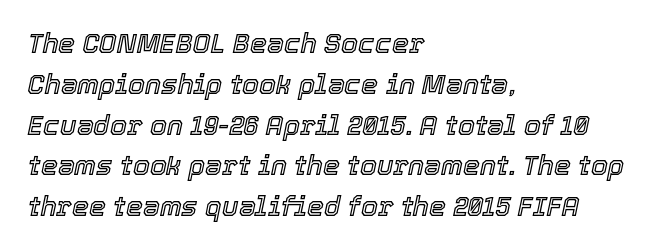
The image shows 27 px text type, italic (leaning right); set left-aligned, normal line spacing (1.51x), normal letter spacing, not underlined.
